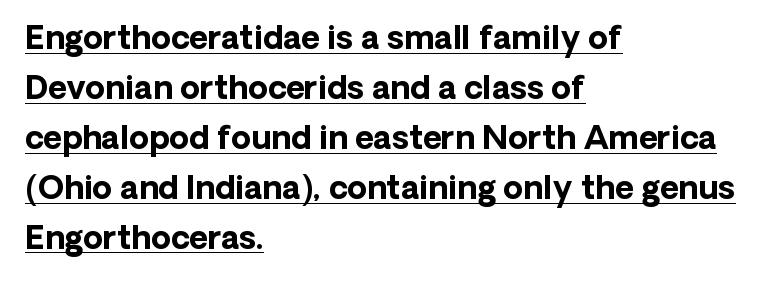
The image shows 32 px bold sans-serif type, upright; set left-aligned, normal line spacing (1.56x), normal letter spacing, underlined; low stroke contrast and a medium x-height.
